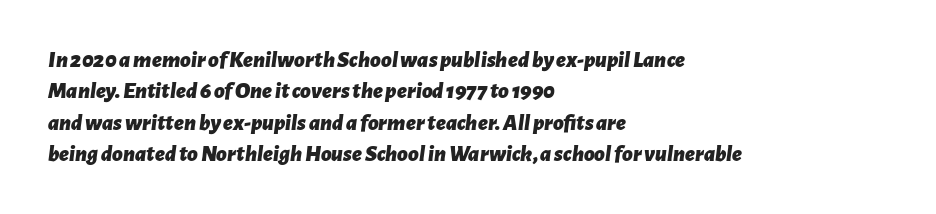
Spacing between characters is what you'd get straight out of the box. Alignment: flush left. Rule under the text: the space is simply empty. The strokes are fattened all the way to bold.
